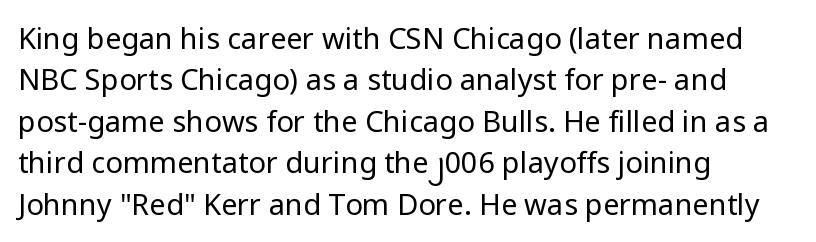
You can tell it's not italic because the verticals are truly vertical. The face used here is rendered with its standard letterfit. This rendering uses left alignment, leaving the right contour irregular. The space beneath each line is pristine and unruled.
